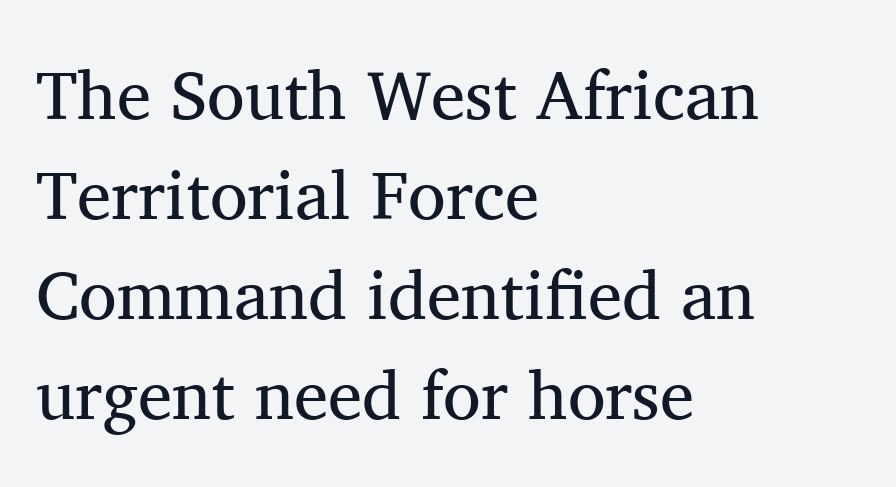
Small tapered or slab feet sit at the stroke ends, so this counts as serif. Honestly, the letter spacing is just normal — you wouldn't notice it. The space between consecutive lines is moderate. Do the letters lean? They stand straight. Alignment: flush left.
